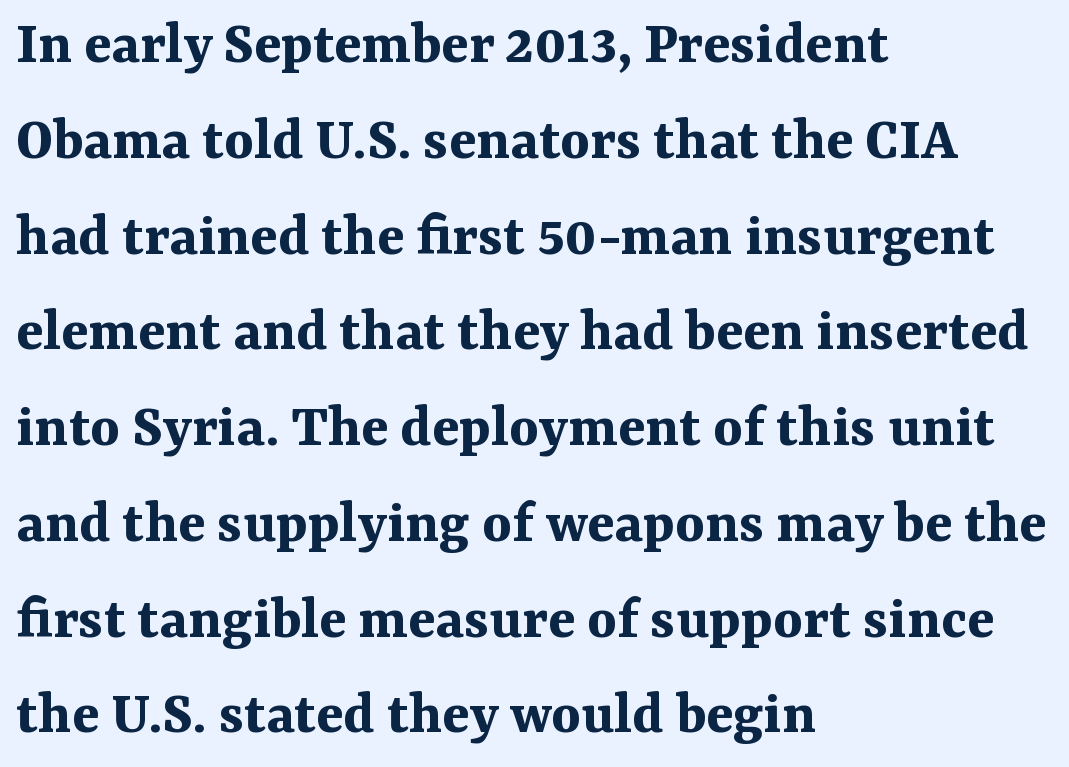
The image shows 63 px bold serif type, upright; set left-aligned, normal line spacing (1.52x), normal letter spacing, not underlined; medium stroke contrast and a medium x-height.
